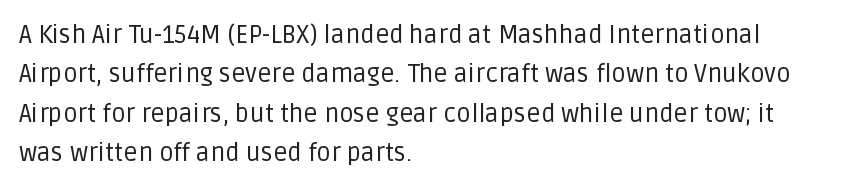
Q: Is the text bold? A: No.
Q: Is the text italic (slanted)? A: No, it is upright.
Q: Is the text underlined? A: No.
Q: How is the paragraph aligned? A: Left-aligned.
Q: Is the spacing between letters normal or unusually wide? A: Normal.
Q: Is the spacing between lines tight, normal or loose? A: Normal.
